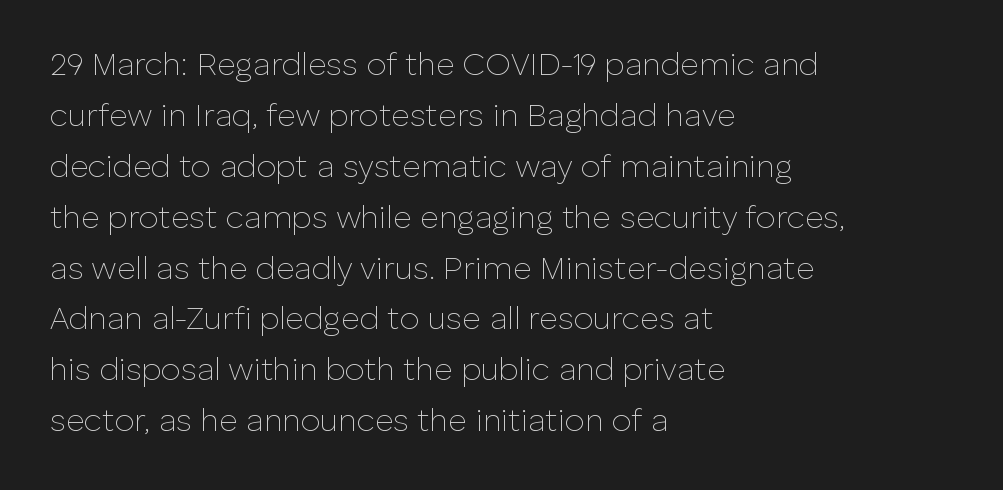
The image shows 32 px thin sans-serif type, upright; set left-aligned, normal line spacing (1.59x), normal letter spacing, not underlined; low stroke contrast and a medium x-height.
